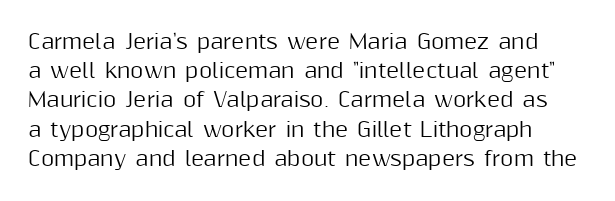
Q: Is the text italic (slanted)? A: No, it is upright.
Q: Is the text underlined? A: No.
Q: Is the spacing between letters normal or unusually wide? A: Normal.
Q: Is the spacing between lines tight, normal or loose? A: Normal.
